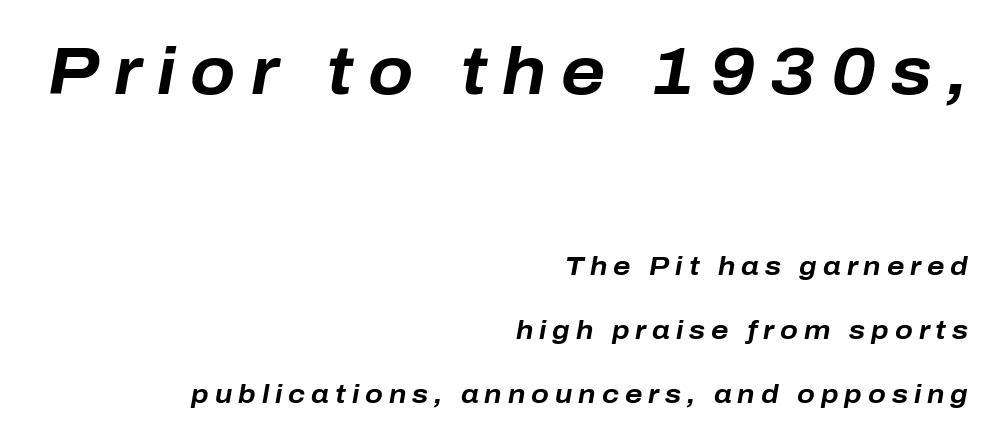
Every row of glyphs terminates at an identical x-position on the right. The string is rendered with underlining switched off. Each glyph is drawn with heavy, bold strokes. The letters advance in unequal steps, a hallmark of proportional type. Between these two stacked blocks, the higher one wins on size.
